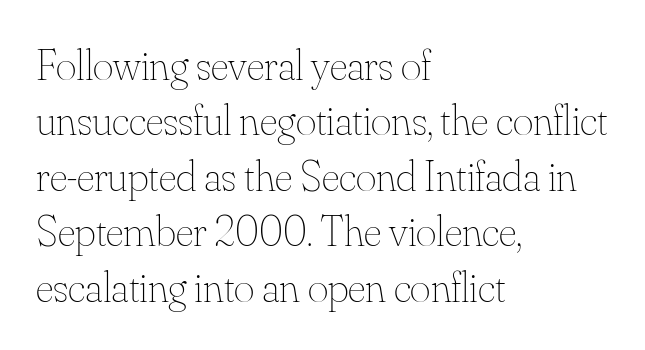
Q: Is the text bold? A: No.
Q: Is the text italic (slanted)? A: No, it is upright.
Q: Is the text underlined? A: No.
Q: How is the paragraph aligned? A: Left-aligned.
Q: Is the spacing between letters normal or unusually wide? A: Normal.
Q: Is the spacing between lines tight, normal or loose? A: Normal.
Q: Width (condensed, normal, or wide)? A: Normal.
Q: Stroke contrast? A: Medium.
Q: x-height? A: Small.
Q: Monospaced? A: No.
